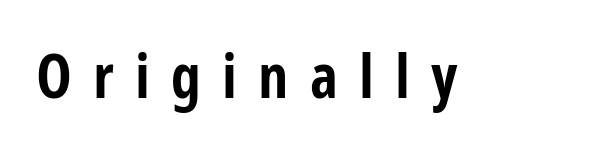
{"serif": "no", "italic": "no", "bold": "yes", "weight": "bold", "width": "condensed", "stroke_contrast": "low", "x_height": "medium", "monospaced": "no", "underline": "no", "letter_spacing": "wide", "letter_spacing_em": 0.35, "glyph_px": 60}
